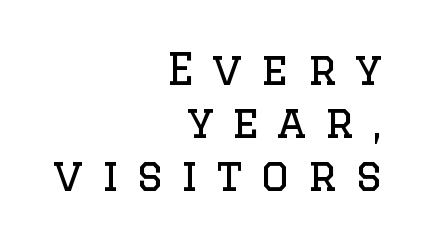
{"serif": "yes", "italic": "no", "bold": "no", "weight": "regular", "width": "normal", "stroke_contrast": "low", "x_height": "large", "monospaced": "no", "underline": "no", "align": "right", "line_spacing_ratio": 1.21, "letter_spacing": "wide", "letter_spacing_em": 0.41, "glyph_px": 44}
